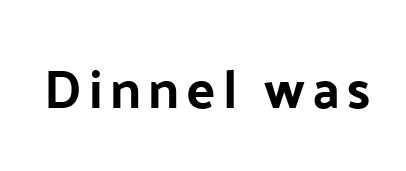
{"serif": "no", "italic": "no", "bold": "yes", "weight": "bold", "width": "normal", "stroke_contrast": "low", "x_height": "medium", "monospaced": "no", "underline": "no", "glyph_px": 54}
